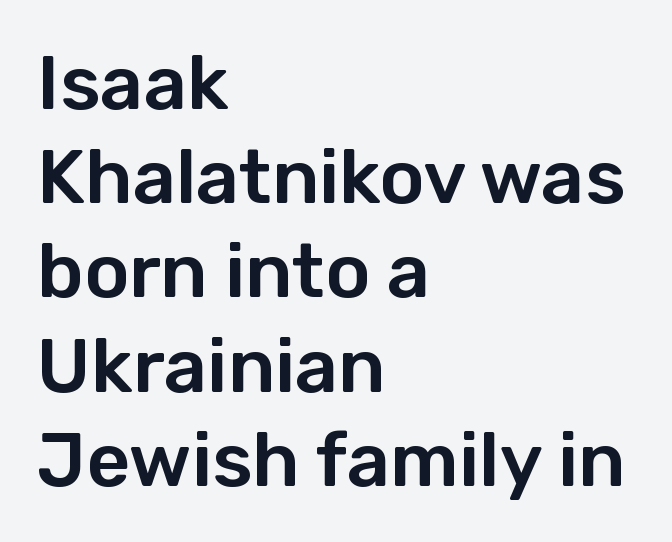
The area under the type is left untouched. This rendering uses left alignment, leaving the right contour irregular. The letters advance in unequal steps, a hallmark of proportional type. Characters follow at the spacing the type designer built in. The text was rendered using a sans face with plain stroke endings. Unlike italic type, these characters show no tilt at all.
